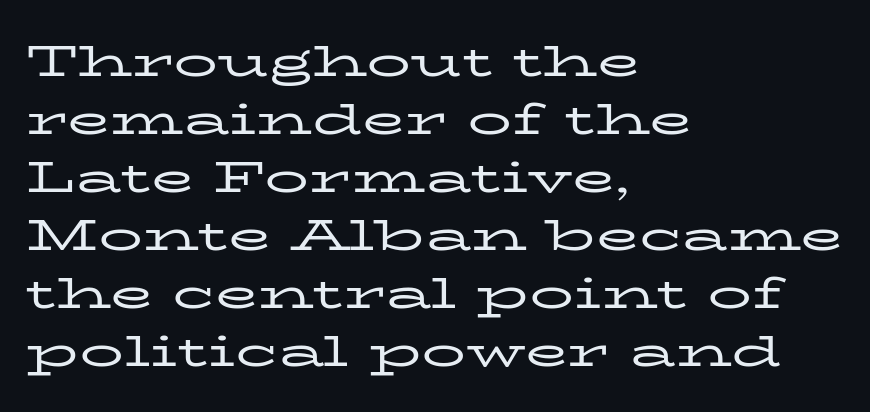
Line beginnings align vertically; line endings do not. Is there any slant? The stems are plumb. Unbolded letterforms with no extra heft. The zone under the glyphs is completely vacant.
